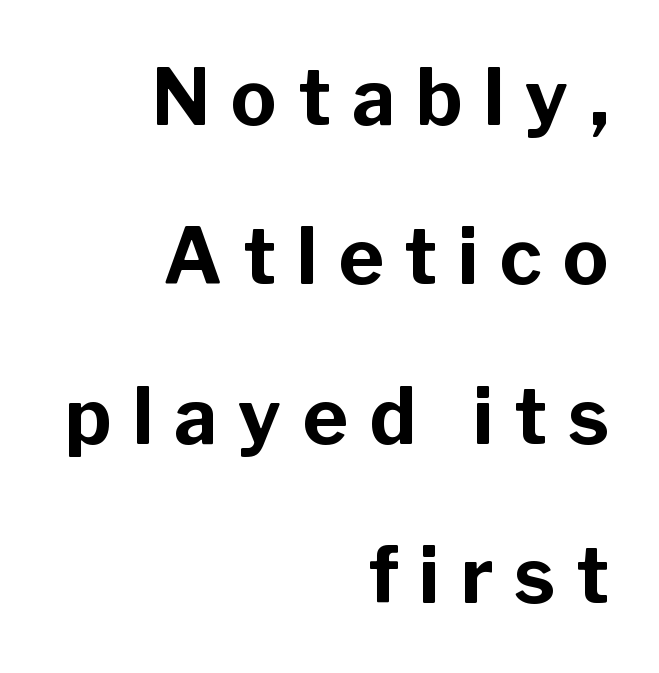
Q: Is the text bold? A: Yes.
Q: Is the text italic (slanted)? A: No, it is upright.
Q: Is the typeface a serif or a sans-serif typeface? A: Sans-serif.
Q: Is the text underlined? A: No.
Q: How is the paragraph aligned? A: Right-aligned.
Q: Is the spacing between letters normal or unusually wide? A: Unusually wide.
Q: Is the spacing between lines tight, normal or loose? A: Loose.
Q: Width (condensed, normal, or wide)? A: Normal.
Q: Stroke contrast? A: Low.
Q: x-height? A: Medium.
Q: Monospaced? A: No.
